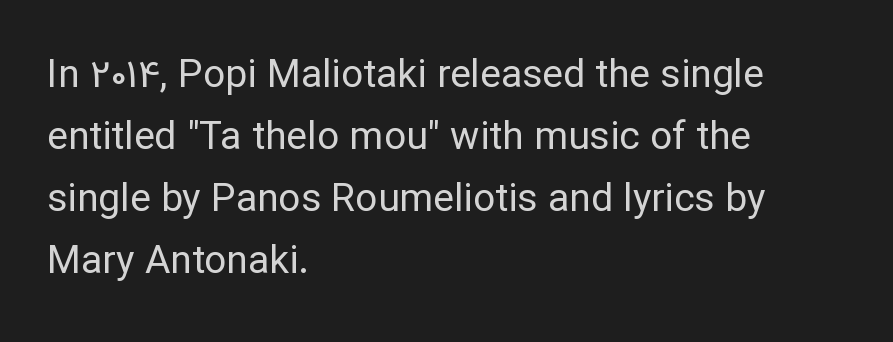
The face used here is a sans, in the tradition of grotesques and geometrics. If you measured baseline to baseline, you'd find a middling distance. Is the letter spacing exaggerated? No — it looks like the ordinary default. The font's upright variant was chosen for this text. Teacher's note: observe the even left margin — that is flush-left alignment. Weight: regular or lighter.
